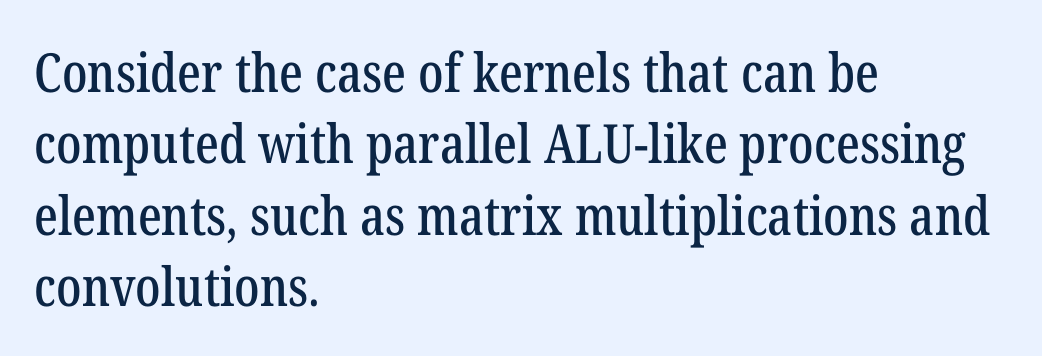
Q: Is the text italic (slanted)? A: No, it is upright.
Q: Is the typeface a serif or a sans-serif typeface? A: Serif.
Q: Is the text underlined? A: No.
Q: How is the paragraph aligned? A: Left-aligned.
Q: Is the spacing between letters normal or unusually wide? A: Normal.
Q: Is the spacing between lines tight, normal or loose? A: Normal.
Q: Width (condensed, normal, or wide)? A: Condensed.
Q: Stroke contrast? A: Low.
Q: x-height? A: Medium.
Q: Monospaced? A: No.
